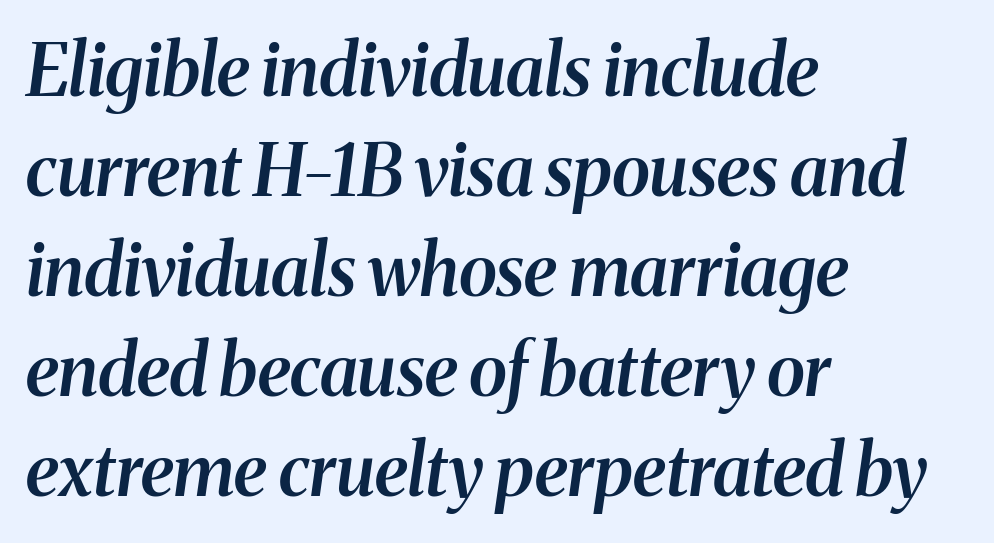
The image shows 71 px semibold serif type, italic (leaning right); set left-aligned, normal line spacing (1.41x), normal letter spacing, not underlined; medium stroke contrast and a medium x-height.
